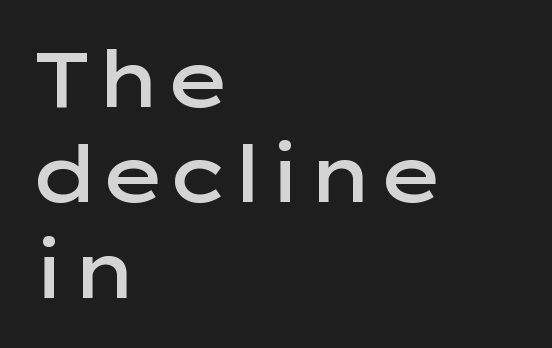
Compared with typical body copy, the letter spacing here is the same. This rendering employs a face without finishing strokes, i.e., a sans-serif. Designer's note — italics off, roman on. Left-aligned paragraph, ragged on the right.
